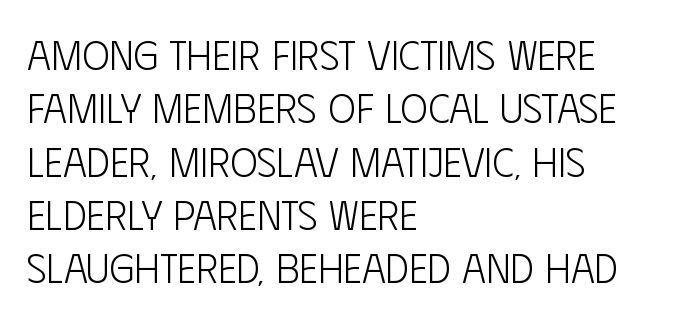
Caption: face not bold, strokes unweighted. Serifs: no, the terminals of the letterforms are clean. Tracking here is standard; glyphs follow each other at the usual distance. Line spacing here is normal. The zone under the glyphs is completely vacant. Where is the straight margin? On the left.
